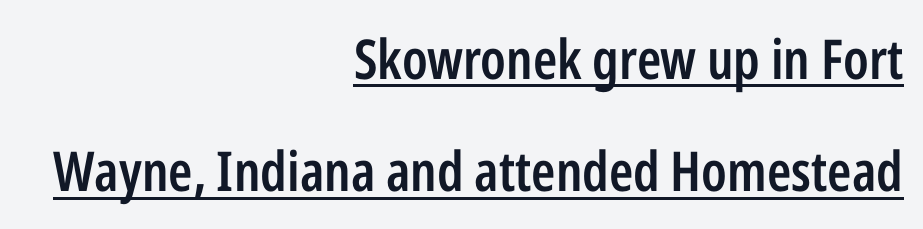
The image shows 55 px semibold, condensed sans-serif type, upright; set right-aligned, loose line spacing (2.04x), normal letter spacing, underlined; low stroke contrast and a medium x-height.
